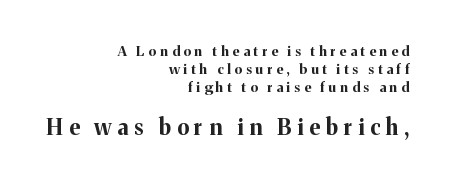
Q: Is the text bold? A: Yes.
Q: Is the text italic (slanted)? A: No, it is upright.
Q: Is the text underlined? A: No.
Q: How is the paragraph aligned? A: Right-aligned.
Q: Is the spacing between letters normal or unusually wide? A: Unusually wide.
Q: Is the spacing between lines tight, normal or loose? A: Normal.
Q: Which block of text is set in a larger size, the first (top) or the second (bottom)? A: The second (bottom) one.
